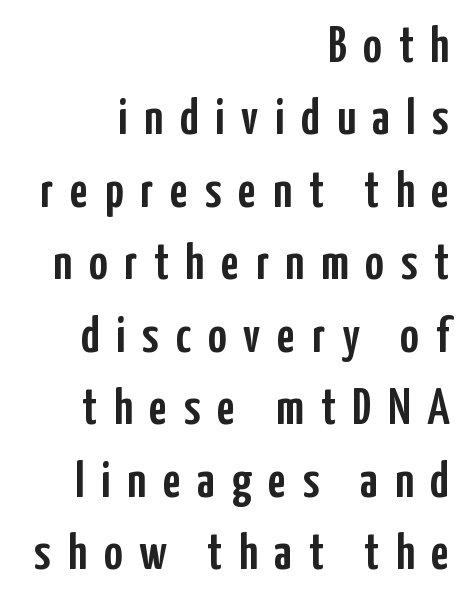
This is the regular roman posture of the typeface. Nope, no serifs anywhere on these letters. The letterforms stand isolated, each surrounded by extra space. The passage shown stacks its lines at a standard gap. Descenders are the only things crossing below the line.
